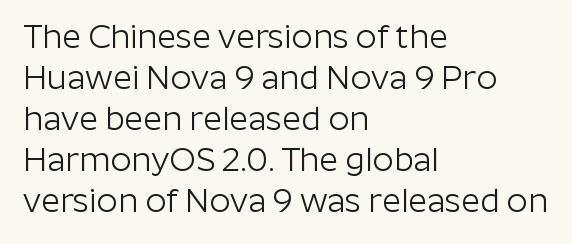
Q: Is the text bold? A: No.
Q: Is the text italic (slanted)? A: No, it is upright.
Q: Is the typeface a serif or a sans-serif typeface? A: Sans-serif.
Q: Is the text underlined? A: No.
Q: How is the paragraph aligned? A: Left-aligned.
Q: Is the spacing between letters normal or unusually wide? A: Normal.
Q: Width (condensed, normal, or wide)? A: Normal.
Q: Stroke contrast? A: Low.
Q: x-height? A: Medium.
Q: Monospaced? A: No.
